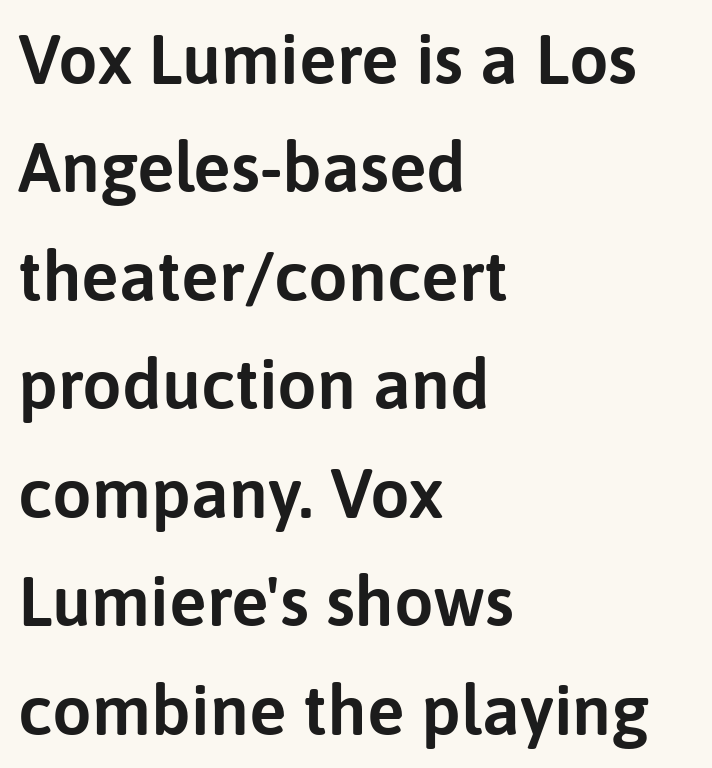
Q: Is the text italic (slanted)? A: No, it is upright.
Q: Is the typeface a serif or a sans-serif typeface? A: Sans-serif.
Q: Is the text underlined? A: No.
Q: How is the paragraph aligned? A: Left-aligned.
Q: Is the spacing between letters normal or unusually wide? A: Normal.
Q: Is the spacing between lines tight, normal or loose? A: Normal.
Q: Width (condensed, normal, or wide)? A: Normal.
Q: Stroke contrast? A: Low.
Q: x-height? A: Medium.
Q: Monospaced? A: No.
